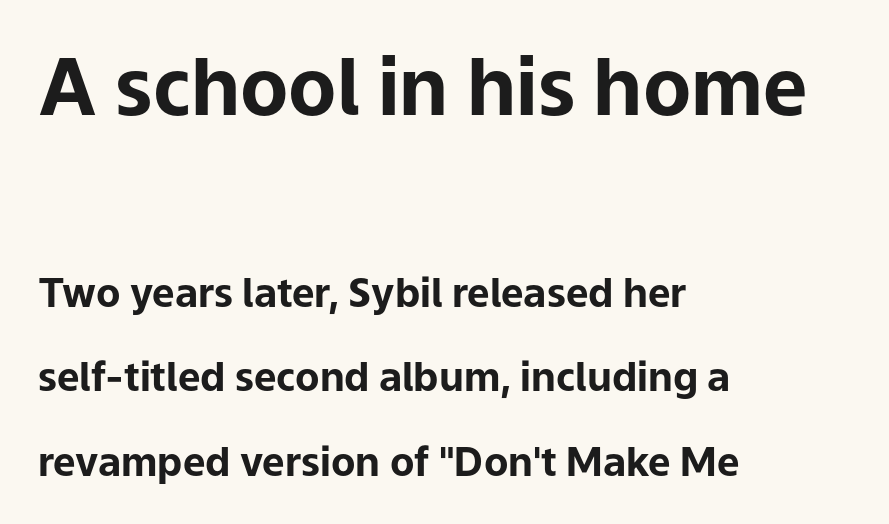
A typesetter would call this leading open, well beyond the default. Stroke thickness is high; the sample reads as a true bold. Nope, not italic — everything's standing straight. The letters advance in unequal steps, a hallmark of proportional type. Underline: absent.
